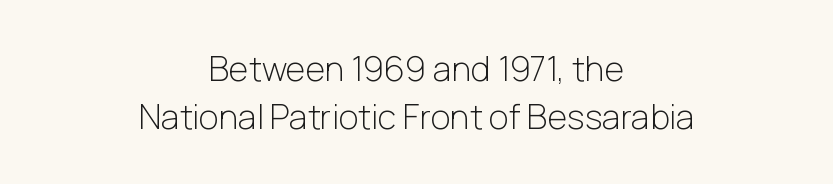
{"serif": "no", "italic": "no", "bold": "no", "weight": "light", "width": "normal", "stroke_contrast": "low", "x_height": "medium", "monospaced": "no", "underline": "no", "align": "center", "line_spacing": "normal", "line_spacing_ratio": 1.4, "letter_spacing": "normal", "letter_spacing_em": 0.0, "glyph_px": 34}
